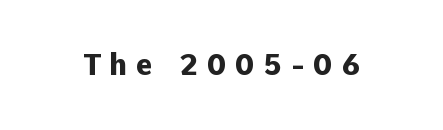
The image shows 29 px heavy sans-serif type, upright; set unusually wide letter spacing (+0.29 em), not underlined; low stroke contrast and a medium x-height.
